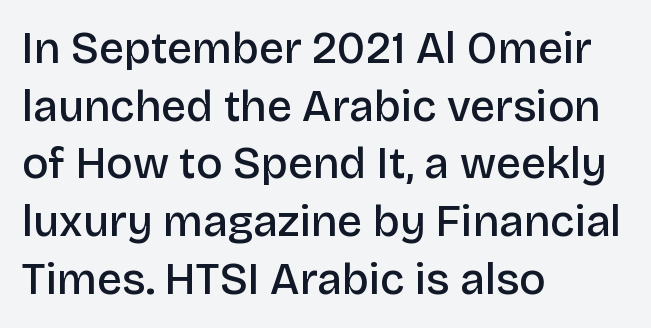
The image shows 44 px semibold sans-serif type, upright; set left-aligned, normal line spacing (1.31x), normal letter spacing, not underlined; low stroke contrast and a large x-height.
